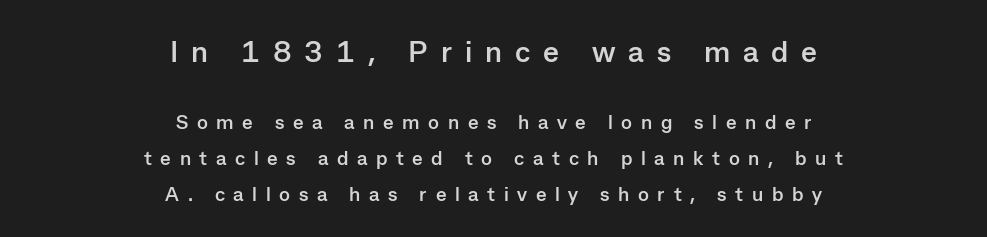
The image shows 30 px semibold sans-serif type, upright; set centered, line spacing 1.78x, unusually wide letter spacing (+0.43 em), not underlined; the first (top) block is 1.5x larger; low stroke contrast and a medium x-height.
